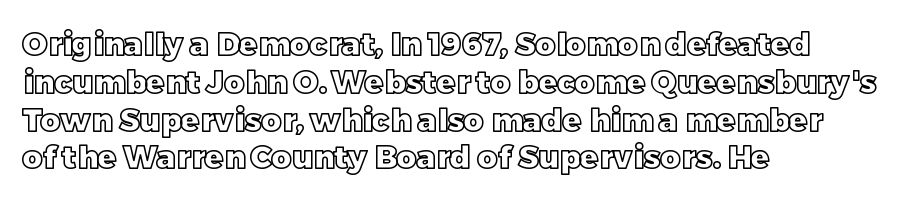
{"italic": "no", "width": "normal", "x_height": "large", "monospaced": "no", "underline": "no", "align": "left", "line_spacing_ratio": 1.22, "letter_spacing": "normal", "letter_spacing_em": 0.0, "glyph_px": 31}
